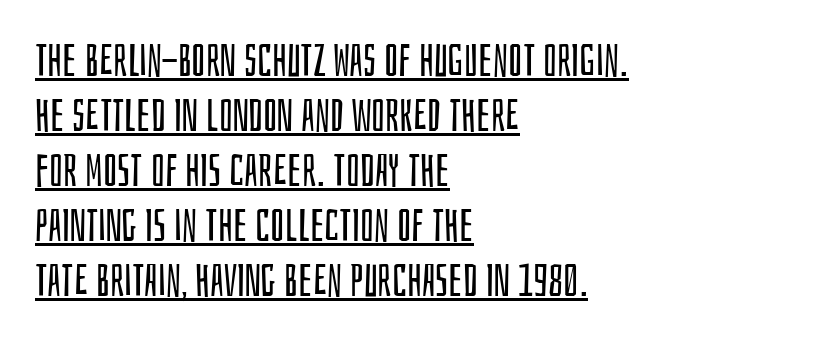
Q: Is the text bold? A: No.
Q: Is the text italic (slanted)? A: No, it is upright.
Q: Is the typeface a serif or a sans-serif typeface? A: Sans-serif.
Q: Is the text underlined? A: Yes.
Q: How is the paragraph aligned? A: Left-aligned.
Q: Is the spacing between letters normal or unusually wide? A: Normal.
Q: Width (condensed, normal, or wide)? A: Condensed.
Q: Stroke contrast? A: Low.
Q: x-height? A: Large.
Q: Monospaced? A: No.
